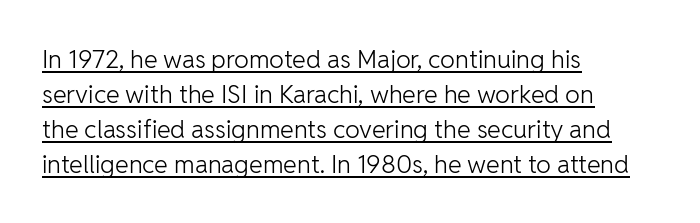
{"italic": "no", "bold": "no", "underline": "yes", "align": "left", "line_spacing": "normal", "line_spacing_ratio": 1.4, "letter_spacing": "normal", "letter_spacing_em": 0.0, "glyph_px": 25}
